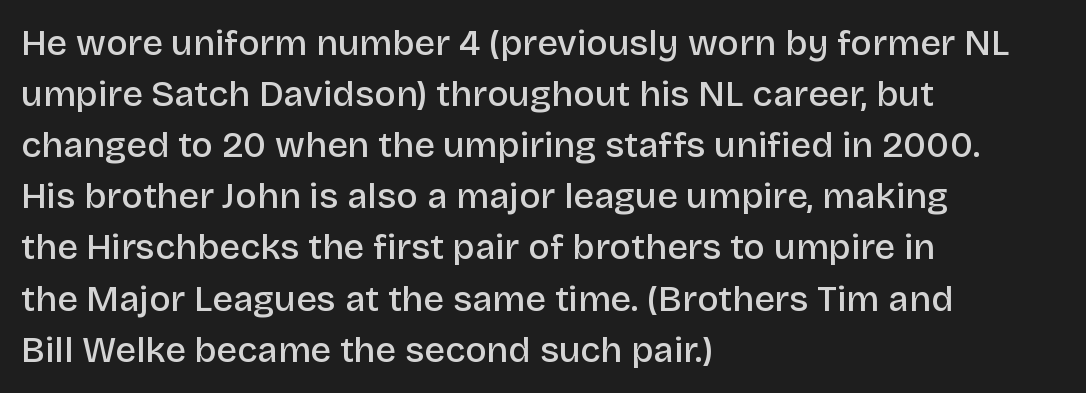
The image shows 36 px semibold sans-serif type, upright; set left-aligned, normal line spacing (1.42x), normal letter spacing, not underlined; low stroke contrast and a large x-height.
